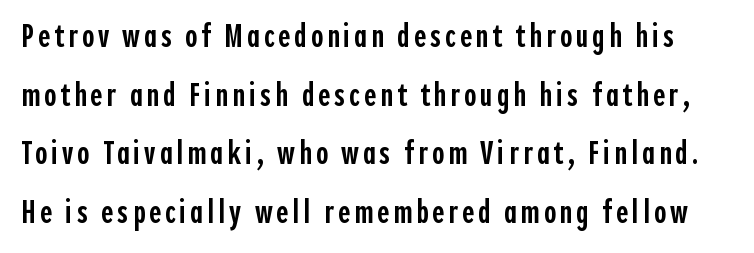
The image shows 33 px semibold, condensed sans-serif type, upright; set line spacing 1.78x, not underlined; a medium x-height.
